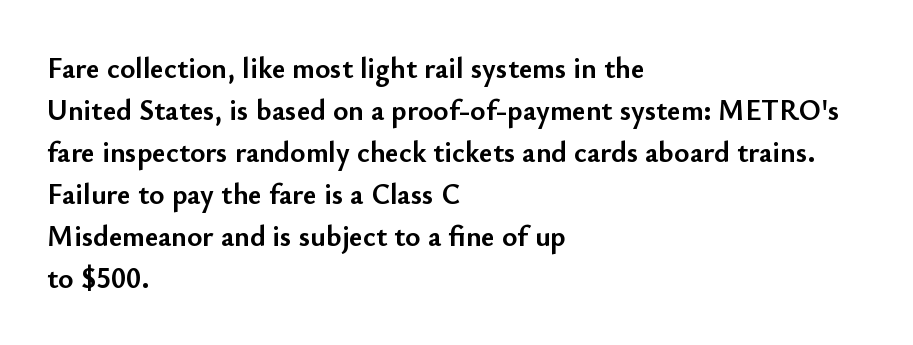
{"serif": "no", "italic": "no", "bold": "yes", "weight": "semibold", "width": "normal", "stroke_contrast": "low", "x_height": "small", "monospaced": "no", "underline": "no", "align": "left", "line_spacing": "normal", "line_spacing_ratio": 1.45, "letter_spacing": "normal", "letter_spacing_em": 0.0, "glyph_px": 29}
